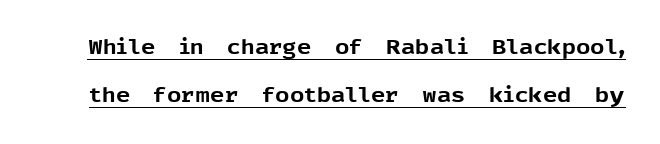
The letters stand straight up with perfectly vertical stems. Glance below the letters and you will spot a drawn line. The vertical gap from one line to the next is large. The horizontal fit of the characters is conventional and even.
